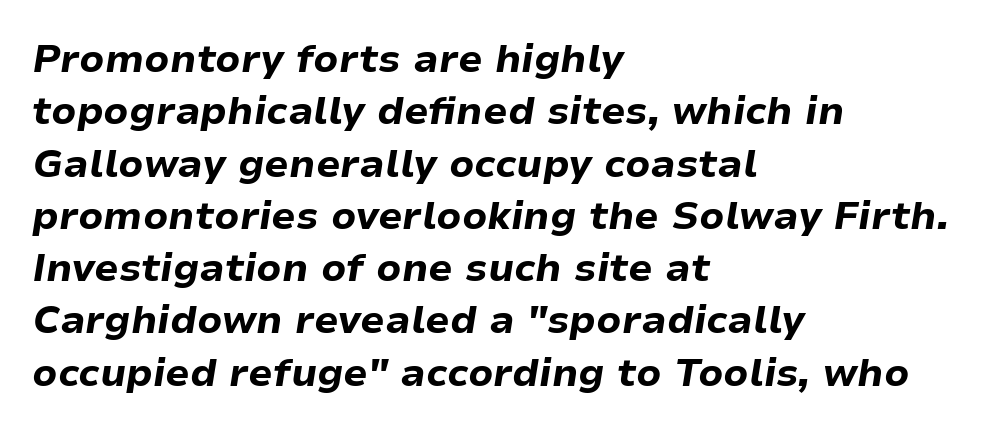
The rendering uses natural spacing where letterforms have individual widths. Bold? Absolutely — the strokes are thick and heavy. The paragraph shown leans on its left margin. This is oblique type, the kind used for emphasis or titles. Vertically, the passage feels balanced, rows spaced as you'd expect. Bare-footed words on every line.
